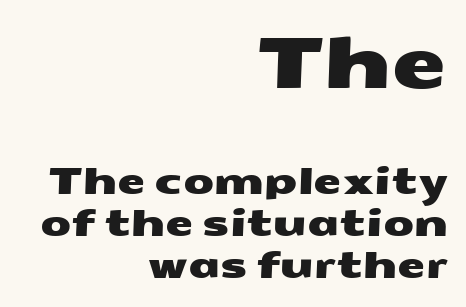
The emphasis by scale lands on block number one, above. Looks like regular typesetting: each glyph gets only the width it needs. The strip under each line holds only bare page. These lines keep a tight, regular rhythm from letter to letter. Letterform terminals end flat and unadorned throughout the passage.
